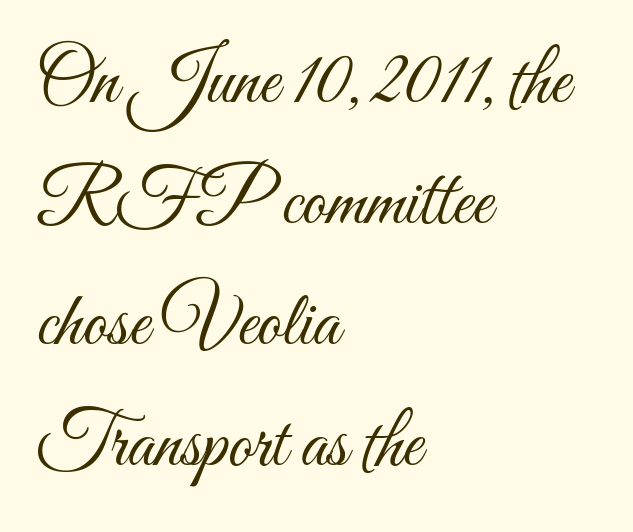
The image shows 77 px light, condensed type; set left-aligned, normal line spacing (1.57x), normal letter spacing, not underlined; medium stroke contrast and a small x-height.
